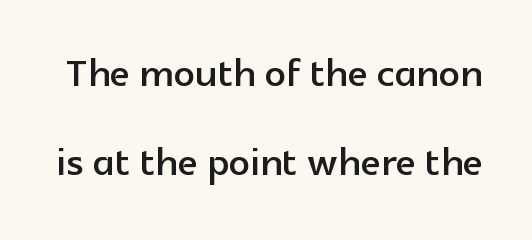
The image shows 52 px sans-serif type, upright; set line spacing 1.71x, normal letter spacing, not underlined; a medium x-height.
